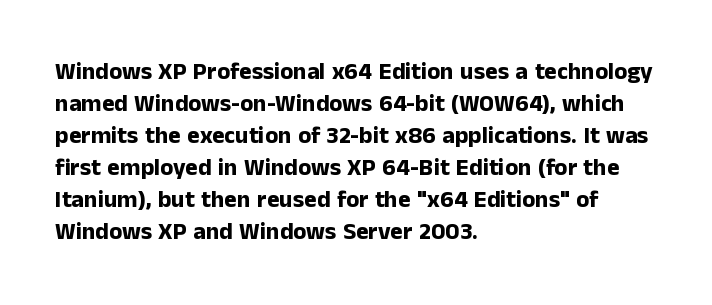
{"italic": "no", "bold": "yes", "underline": "no", "align": "left", "line_spacing": "normal", "line_spacing_ratio": 1.33, "letter_spacing": "normal", "letter_spacing_em": 0.0, "glyph_px": 24}
